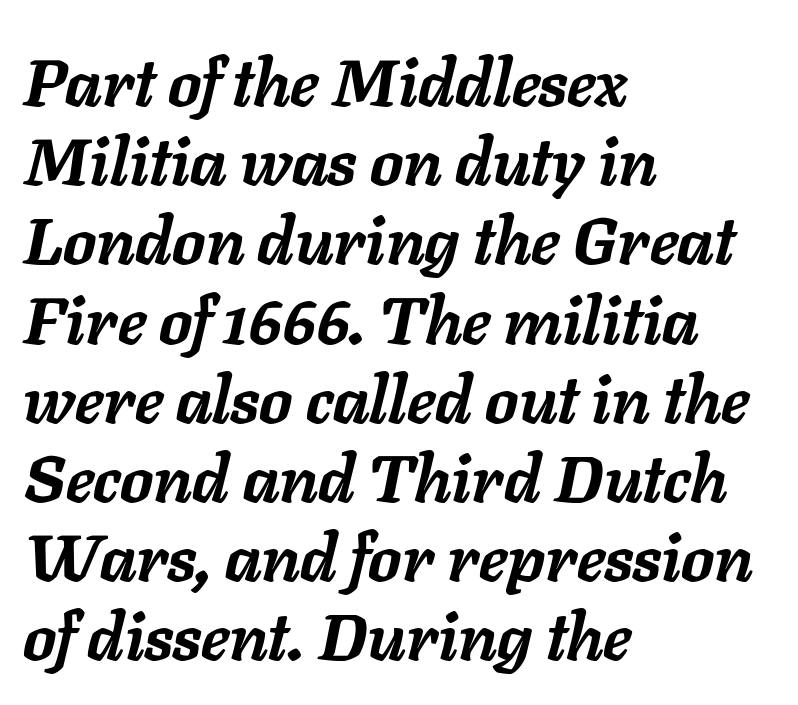
The image shows 66 px semibold type, italic (leaning right); set left-aligned, line spacing 1.2x, normal letter spacing, not underlined; low stroke contrast and a medium x-height.
